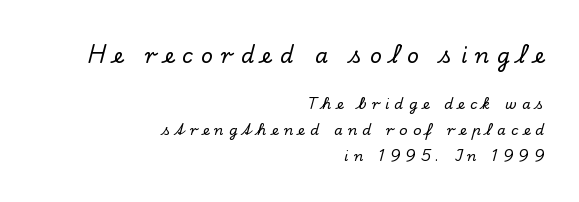
The passage shown has open, widely tracked lettering throughout. This layout puts the oversized block above and the modest block below. Just letters on the line, the space beneath them empty.
